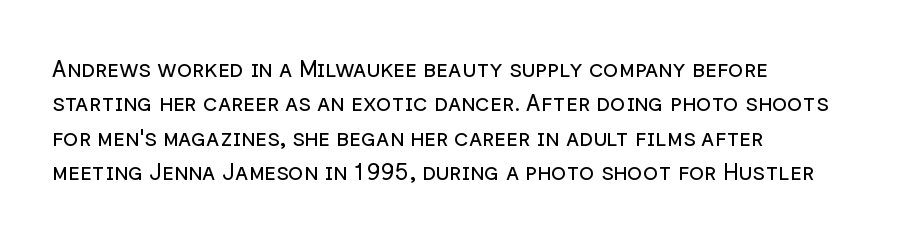
{"italic": "no", "bold": "no", "underline": "no", "align": "left", "line_spacing": "normal", "line_spacing_ratio": 1.49, "letter_spacing": "normal", "letter_spacing_em": 0.0, "glyph_px": 23}
